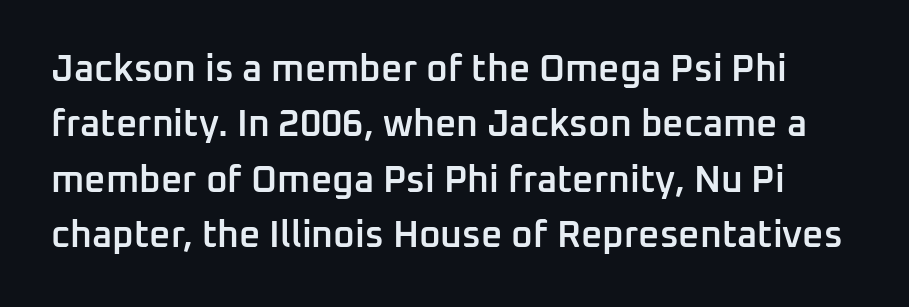
The type sits square on the baseline with zero lean. The glyphs have the mass of a demibold cut, below bold. The glyphs are unaccompanied by any horizontal stroke below them. The face used here is rendered with its standard letterfit. Each new line begins a customary step beneath the previous one. The designer went with a sans here, leaving each stem footless.
